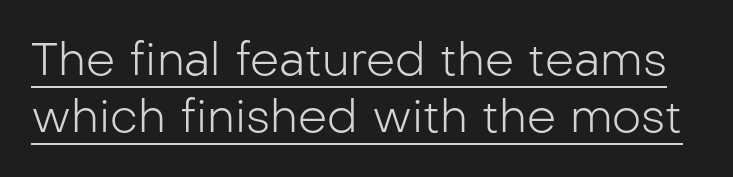
The image shows 46 px light sans-serif type, upright; set line spacing 1.24x, normal letter spacing, underlined; low stroke contrast and a medium x-height.
